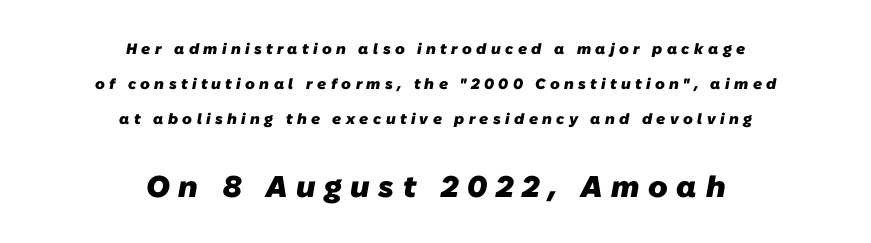
Q: Is the text bold? A: Yes.
Q: Is the typeface a serif or a sans-serif typeface? A: Sans-serif.
Q: Is the text underlined? A: No.
Q: How is the paragraph aligned? A: Centered.
Q: Is the spacing between letters normal or unusually wide? A: Unusually wide.
Q: Is the spacing between lines tight, normal or loose? A: Loose.
Q: Which block of text is set in a larger size, the first (top) or the second (bottom)? A: The second (bottom) one.
Q: Width (condensed, normal, or wide)? A: Normal.
Q: Stroke contrast? A: Low.
Q: x-height? A: Medium.
Q: Monospaced? A: No.
